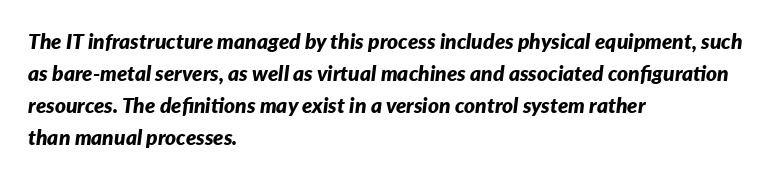
Q: Is the text bold? A: Yes.
Q: Is the text italic (slanted)? A: Yes, it leans right by about 7 degrees.
Q: Is the text underlined? A: No.
Q: How is the paragraph aligned? A: Left-aligned.
Q: Is the spacing between letters normal or unusually wide? A: Normal.
Q: Is the spacing between lines tight, normal or loose? A: Normal.
